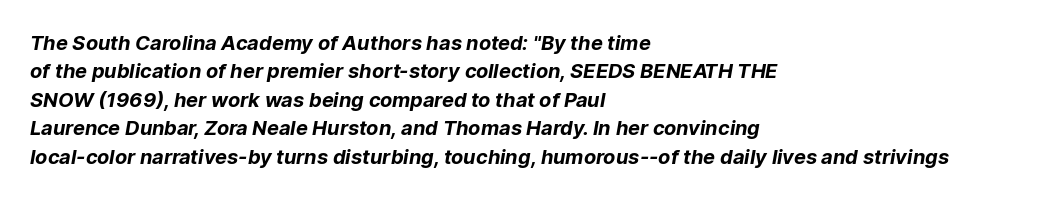
The image shows 20 px bold type; set left-aligned, normal line spacing (1.42x), normal letter spacing, not underlined.
